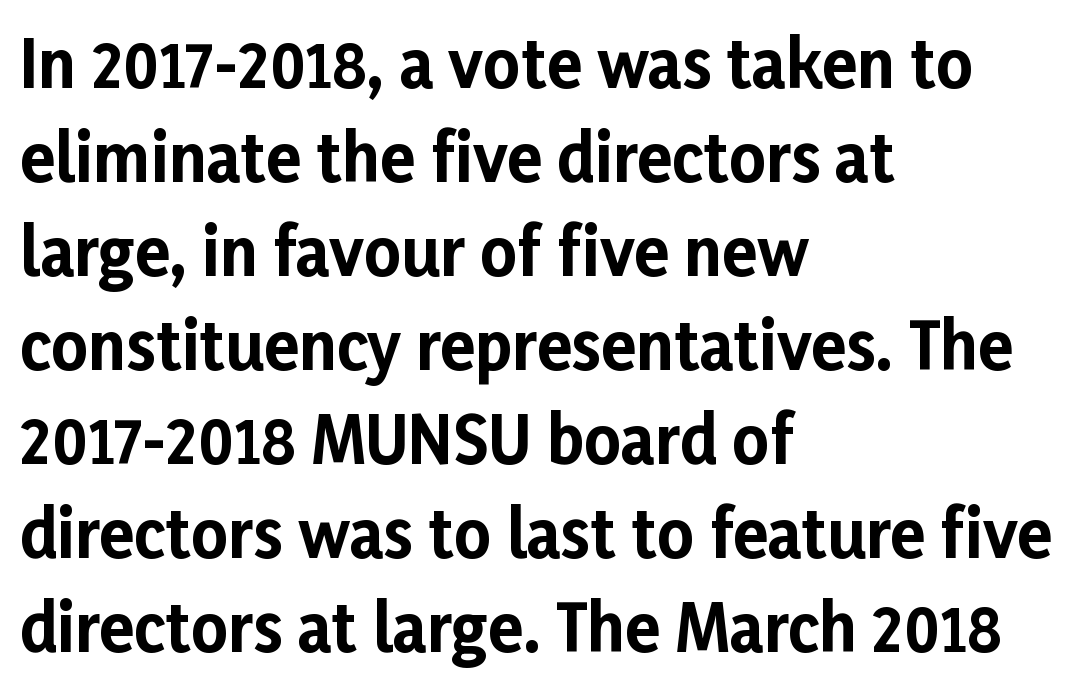
The image shows 64 px bold sans-serif type, upright; set left-aligned, normal line spacing (1.47x), normal letter spacing, not underlined; low stroke contrast and a medium x-height.
